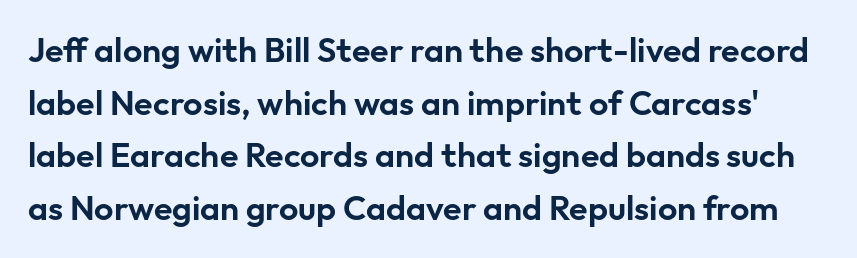
Q: Is the text italic (slanted)? A: No, it is upright.
Q: Is the typeface a serif or a sans-serif typeface? A: Sans-serif.
Q: Is the text underlined? A: No.
Q: Is the spacing between letters normal or unusually wide? A: Normal.
Q: Is the spacing between lines tight, normal or loose? A: Normal.
Q: Width (condensed, normal, or wide)? A: Normal.
Q: Stroke contrast? A: Low.
Q: x-height? A: Medium.
Q: Monospaced? A: No.
